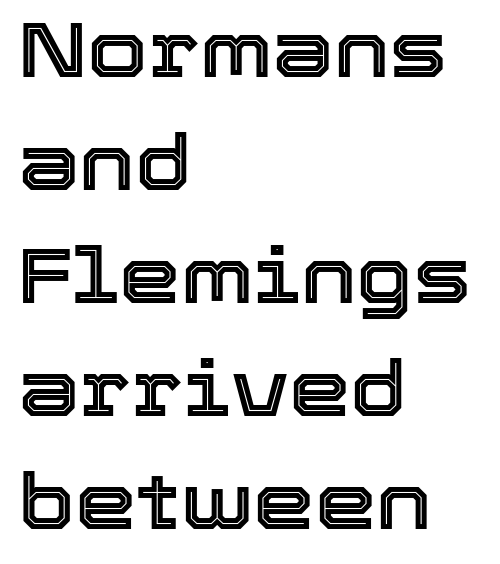
The image shows 78 px text type, upright; set left-aligned, normal line spacing (1.45x), normal letter spacing, not underlined; a medium x-height.
